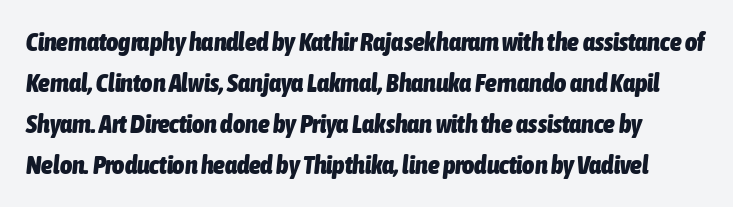
Q: Is the text bold? A: Yes.
Q: Is the text italic (slanted)? A: Yes, it leans right by about 6 degrees.
Q: Is the text underlined? A: No.
Q: Is the spacing between letters normal or unusually wide? A: Normal.
Q: Is the spacing between lines tight, normal or loose? A: Normal.
